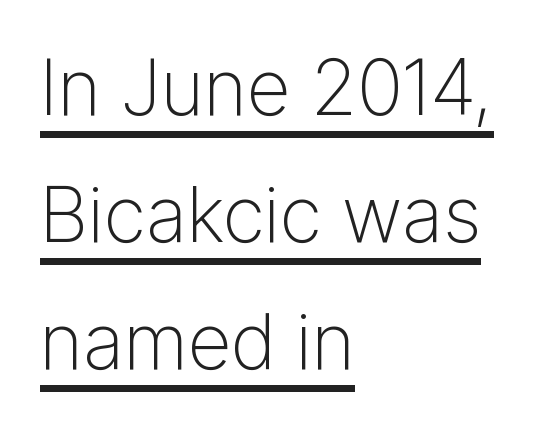
A baseline rule has been typeset under these characters. Do the characters align in a grid? No, the font is proportional. This rendering employs a face without finishing strokes, i.e., a sans-serif. Does the copy run flush right? No — it runs flush left. Summary of weight: not heavy and not bold.
